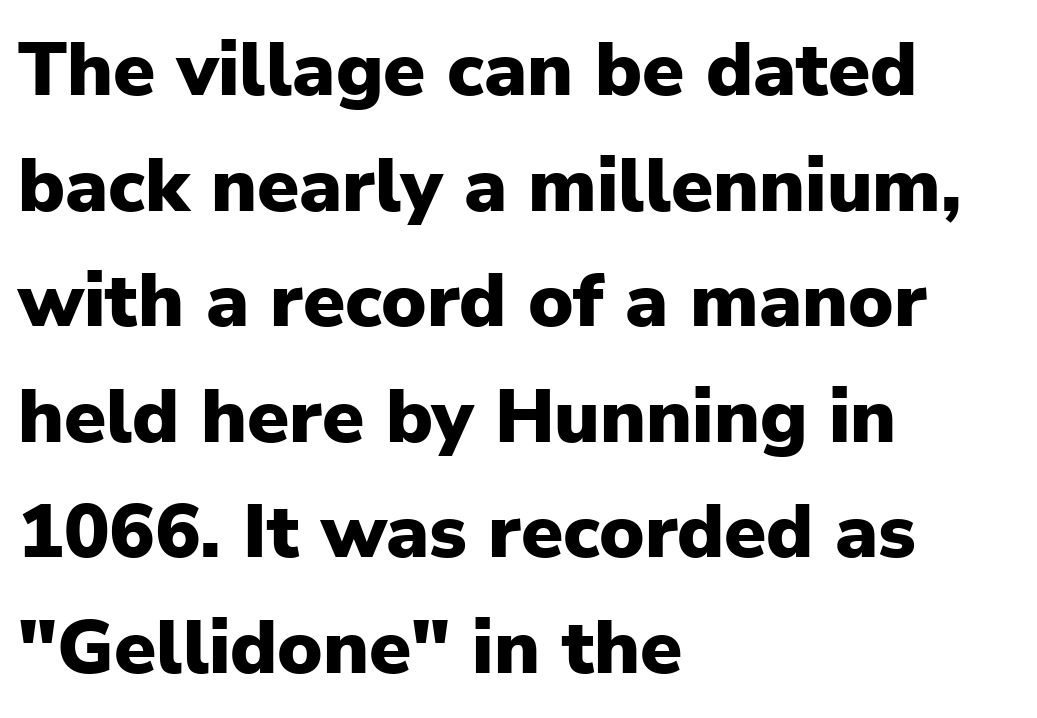
One-word summary of the alignment: left. This is roman type, the default non-slanted kind. Bare-footed words on every line. Horizontal bands of white between lines are of average thickness.
